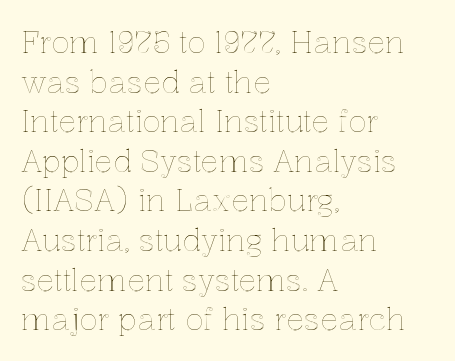
The image shows 30 px text type, upright; set left-aligned, normal line spacing (1.32x), normal letter spacing, not underlined; a medium x-height.
